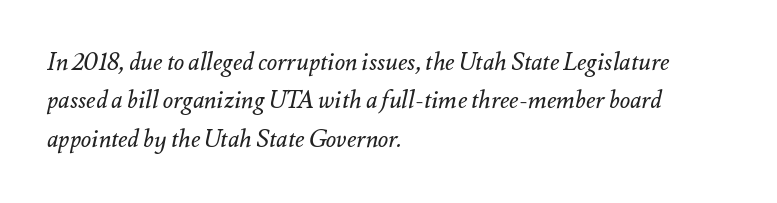
Nothing unusual about the tracking: characters are spaced as the font intends. Counters stay open thanks to moderate or lighter strokes. Regular leading. There's an unmistakable incline to the writing here. These lines stack with their left ends in a neat column.
